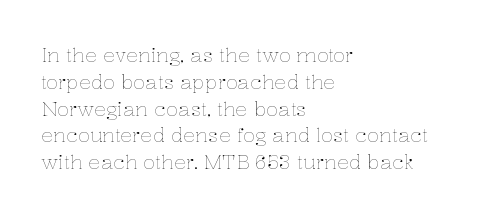
{"italic": "no", "bold": "no", "underline": "no", "align": "left", "line_spacing": "normal", "line_spacing_ratio": 1.34, "letter_spacing": "normal", "letter_spacing_em": 0.0, "glyph_px": 20}
